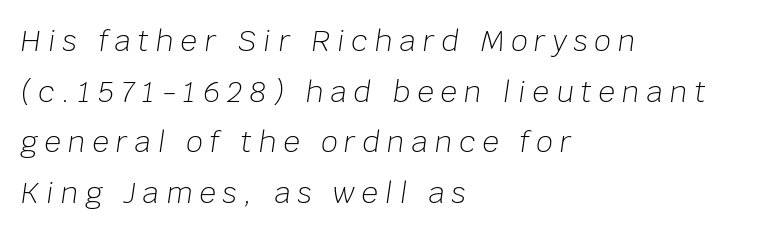
Q: Is the text bold? A: No.
Q: Is the text italic (slanted)? A: Yes, it leans right by about 8 degrees.
Q: Is the text underlined? A: No.
Q: How is the paragraph aligned? A: Left-aligned.
Q: Is the spacing between letters normal or unusually wide? A: Unusually wide.
Q: Width (condensed, normal, or wide)? A: Normal.
Q: Stroke contrast? A: Low.
Q: x-height? A: Large.
Q: Monospaced? A: No.
